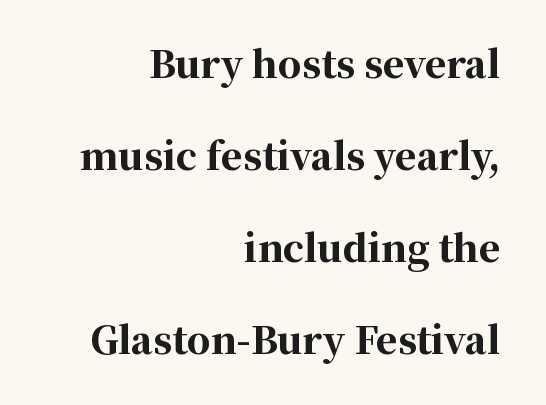
{"serif": "yes", "italic": "no", "bold": "yes", "weight": "bold", "width": "normal", "stroke_contrast": "high", "x_height": "medium", "monospaced": "no", "underline": "no", "align": "right", "line_spacing": "loose", "line_spacing_ratio": 2.49, "letter_spacing": "normal", "letter_spacing_em": 0.0, "glyph_px": 37}
